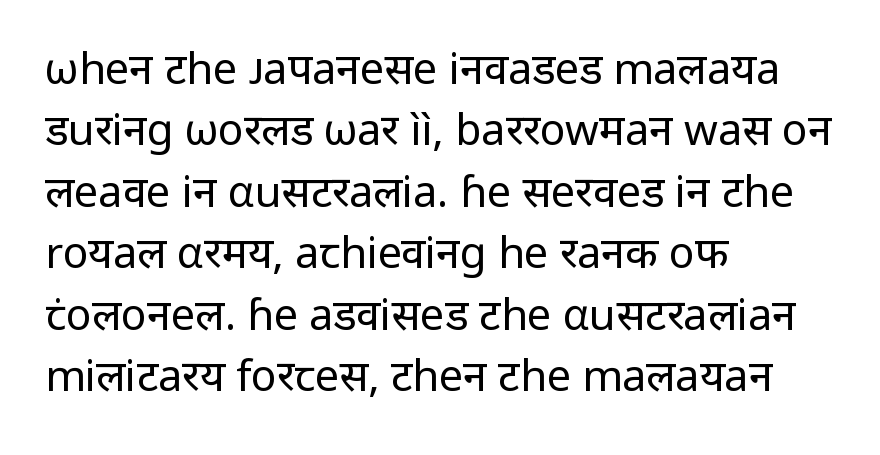
Q: Is the text bold? A: No.
Q: Is the text italic (slanted)? A: No, it is upright.
Q: Is the typeface a serif or a sans-serif typeface? A: Sans-serif.
Q: Is the text underlined? A: No.
Q: How is the paragraph aligned? A: Left-aligned.
Q: Is the spacing between letters normal or unusually wide? A: Normal.
Q: Is the spacing between lines tight, normal or loose? A: Normal.
Q: Width (condensed, normal, or wide)? A: Normal.
Q: Stroke contrast? A: Low.
Q: x-height? A: Medium.
Q: Monospaced? A: No.
